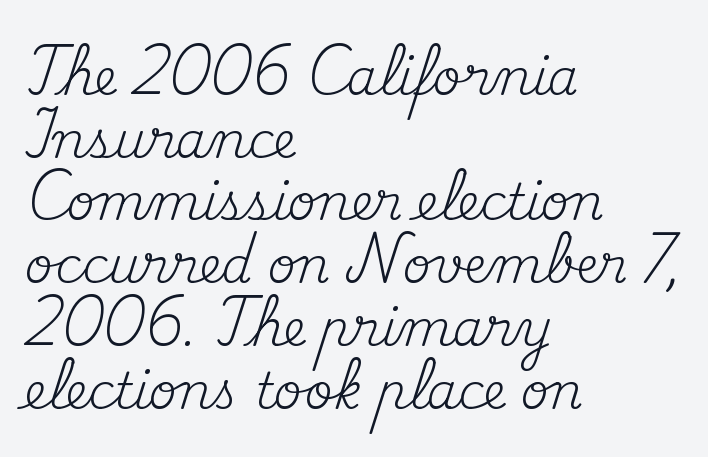
Q: Is the text bold? A: No.
Q: Is the text italic (slanted)? A: Yes.
Q: Is the typeface a serif or a sans-serif typeface? A: Serif.
Q: Is the text underlined? A: No.
Q: How is the paragraph aligned? A: Left-aligned.
Q: Is the spacing between letters normal or unusually wide? A: Normal.
Q: Is the spacing between lines tight, normal or loose? A: Normal.
Q: Width (condensed, normal, or wide)? A: Normal.
Q: Stroke contrast? A: Medium.
Q: x-height? A: Small.
Q: Monospaced? A: No.
